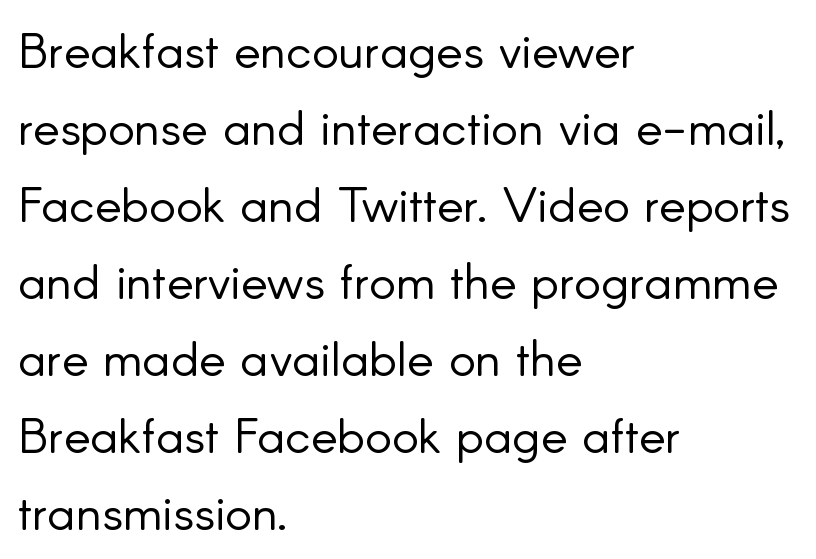
Note the varied advance widths — an 'i' is clearly narrower than an 'm'. Descenders hang freely into open space. Nope, not italic — everything's standing straight. Compared with a typical body face, this is equally light or lighter still.
